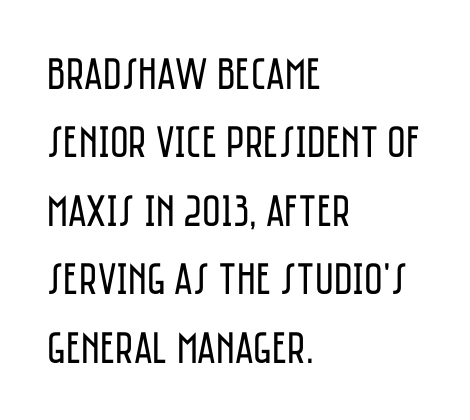
{"serif": "no", "italic": "no", "bold": "no", "weight": "regular", "width": "condensed", "stroke_contrast": "low", "x_height": "large", "monospaced": "no", "underline": "no", "align": "left", "line_spacing": "normal", "line_spacing_ratio": 1.52, "letter_spacing": "normal", "letter_spacing_em": 0.0, "glyph_px": 45}
